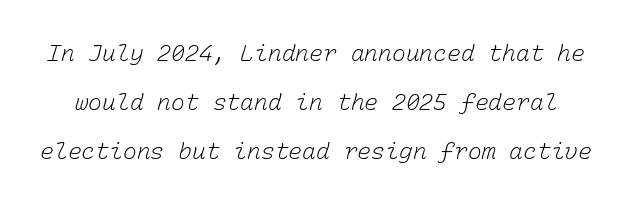
The image shows 23 px text type; set loose line spacing (2.13x), normal letter spacing, not underlined.
